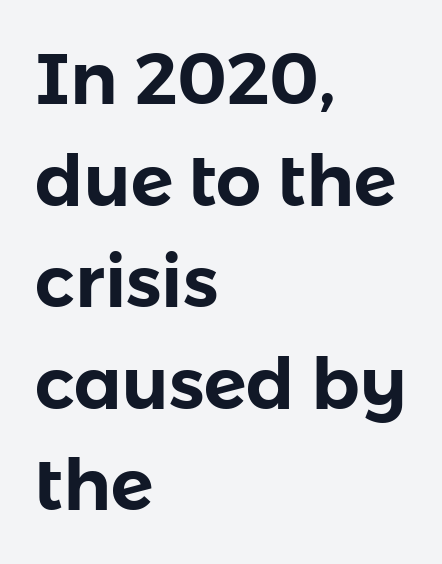
The image shows 71 px sans-serif type, upright; set left-aligned, normal line spacing (1.43x), normal letter spacing, not underlined; low stroke contrast and a medium x-height.
